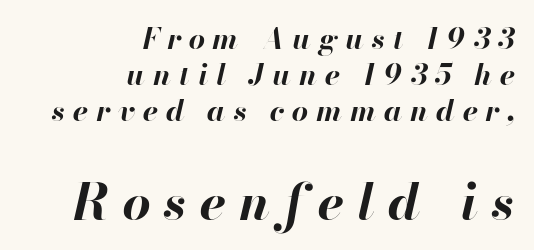
{"italic": "yes", "lean": "right", "slant_degrees": 13, "bold": "yes", "weight": "bold", "width": "normal", "stroke_contrast": "high", "x_height": "small", "monospaced": "no", "underline": "no", "align": "right", "line_spacing": "normal", "line_spacing_ratio": 1.25, "letter_spacing": "wide", "letter_spacing_em": 0.27, "larger_block": "second", "size_ratio": 1.72, "glyph_px": 50}
